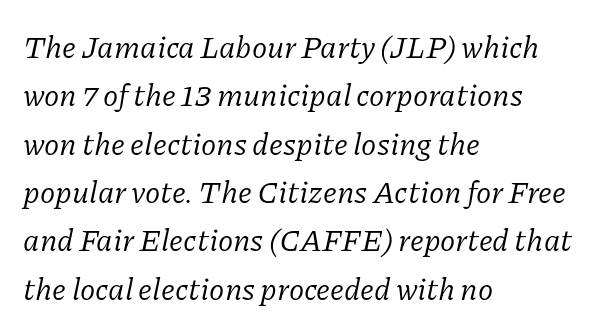
The font family rendered here belongs to the serif group. Tracking here is standard; glyphs follow each other at the usual distance. Quick note: underline off. A typesetter would call this leading conventional body-copy spacing. All the whitespace from short lines collects on the right. Weight class: somewhere from thin through regular.
